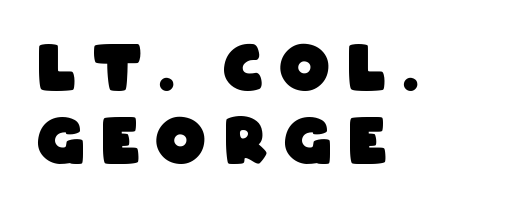
{"serif": "no", "bold": "yes", "weight": "heavy", "width": "condensed", "stroke_contrast": "low", "x_height": "large", "monospaced": "no", "underline": "no", "align": "left", "line_spacing_ratio": 1.16, "letter_spacing": "wide", "letter_spacing_em": 0.27, "glyph_px": 63}
